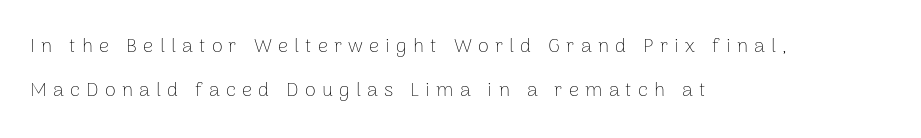
The image shows 20 px text type, upright; set left-aligned, loose line spacing (2.2x), unusually wide letter spacing (+0.31 em), not underlined.
